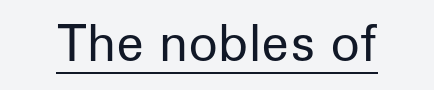
{"serif": "no", "italic": "no", "bold": "no", "weight": "regular", "width": "normal", "stroke_contrast": "low", "x_height": "medium", "monospaced": "no", "underline": "yes", "letter_spacing": "normal", "letter_spacing_em": 0.0, "glyph_px": 49}
